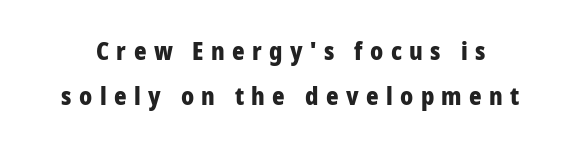
{"italic": "no", "bold": "yes", "underline": "no", "line_spacing_ratio": 1.86, "letter_spacing": "wide", "letter_spacing_em": 0.31, "glyph_px": 24}
